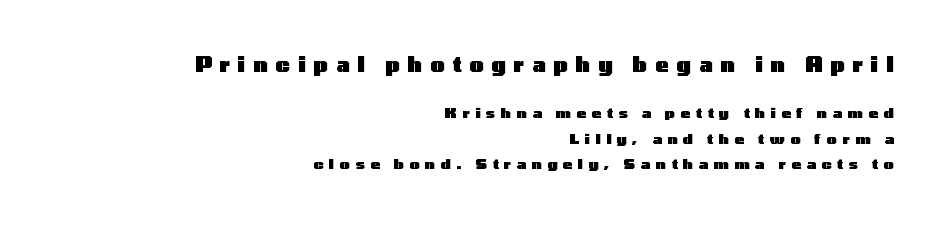
{"italic": "no", "bold": "yes", "underline": "no", "align": "right", "line_spacing_ratio": 1.82, "letter_spacing": "wide", "letter_spacing_em": 0.4, "larger_block": "first", "size_ratio": 1.43, "glyph_px": 20}
